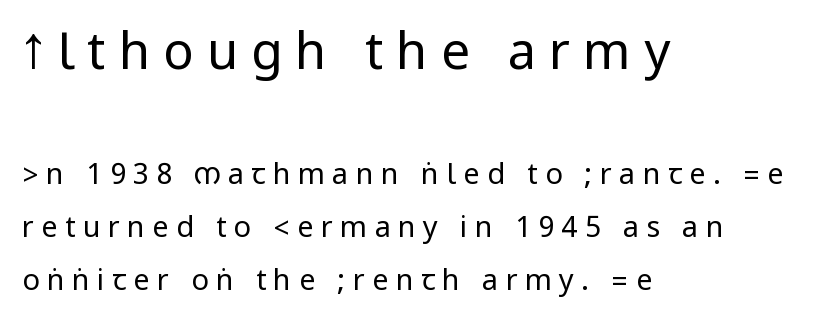
The image shows 51 px regular-weight, condensed sans-serif type, upright; set left-aligned, line spacing 1.84x, unusually wide letter spacing (+0.25 em), not underlined; the first (top) block is 1.76x larger; low stroke contrast.
